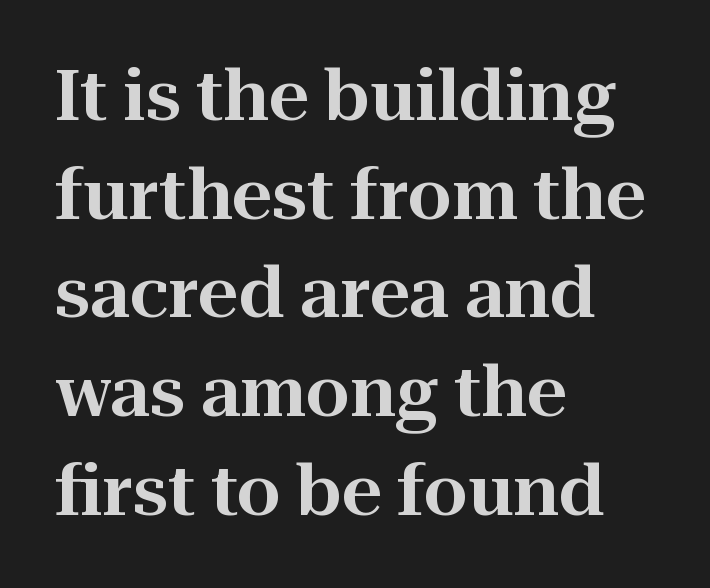
The image shows 70 px serif type, upright; set left-aligned, normal line spacing (1.41x), normal letter spacing, not underlined; high stroke contrast and a medium x-height.
